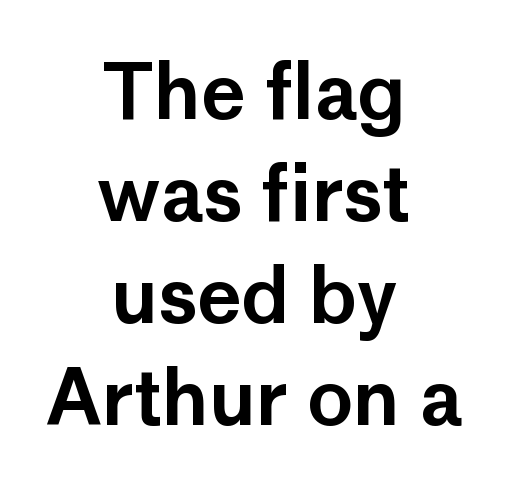
In terms of leading, this rendering sits right in the middle. Looks like regular typesetting: each glyph gets only the width it needs. Classification — sans serif. These lines were composed using upright roman letters.
